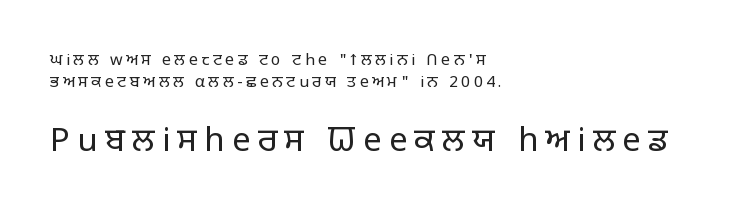
The image shows 33 px light sans-serif type, upright; set left-aligned, normal line spacing (1.35x), unusually wide letter spacing (+0.22 em), not underlined; the second (bottom) block is 2.06x larger; low stroke contrast and a large x-height.
